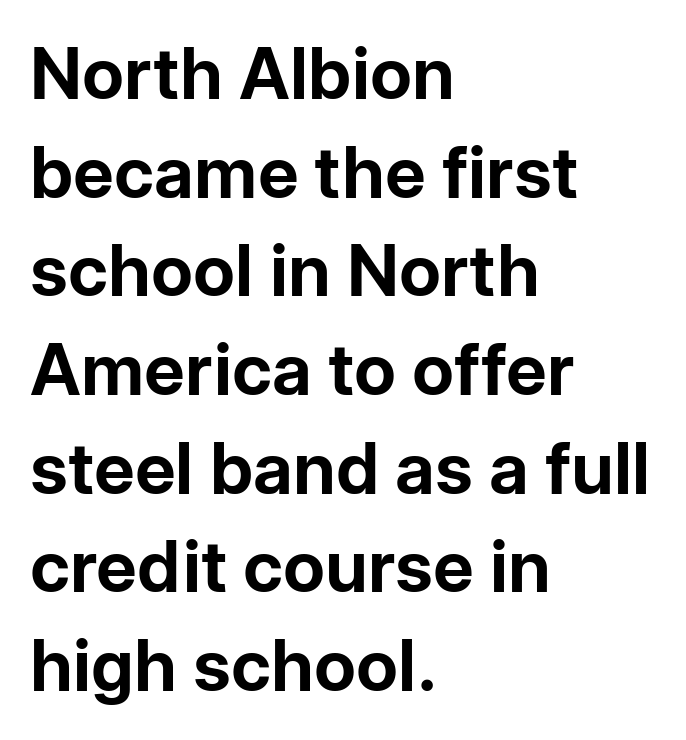
Tall strokes in this sample are plumb rather than angled. Character widths vary here, with narrow letters taking less room than wide ones. The line texture is even and compact thanks to regular tracking. Unlike a traditional serif, this face leaves its strokes unadorned. Heavy, bold letterforms.
